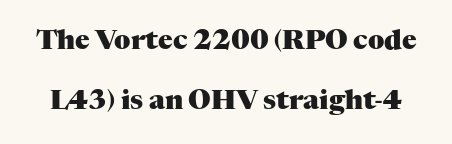
{"italic": "no", "bold": "yes", "underline": "no", "line_spacing": "loose", "line_spacing_ratio": 2.22, "letter_spacing": "normal", "letter_spacing_em": 0.0, "glyph_px": 27}
